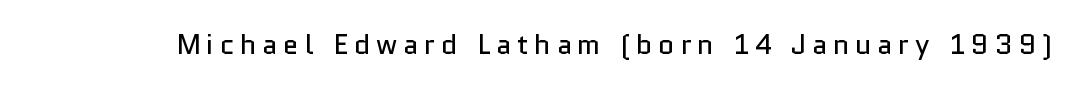
{"serif": "no", "italic": "no", "bold": "no", "weight": "regular", "width": "normal", "stroke_contrast": "low", "x_height": "medium", "monospaced": "no", "underline": "no", "letter_spacing": "wide", "letter_spacing_em": 0.21, "glyph_px": 28}
